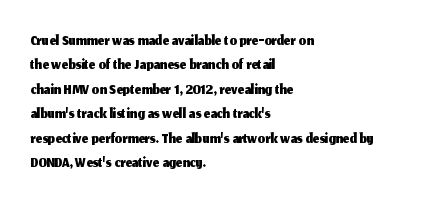
Q: Is the text italic (slanted)? A: No, it is upright.
Q: Is the text underlined? A: No.
Q: How is the paragraph aligned? A: Left-aligned.
Q: Is the spacing between letters normal or unusually wide? A: Normal.
Q: Is the spacing between lines tight, normal or loose? A: Tight.
